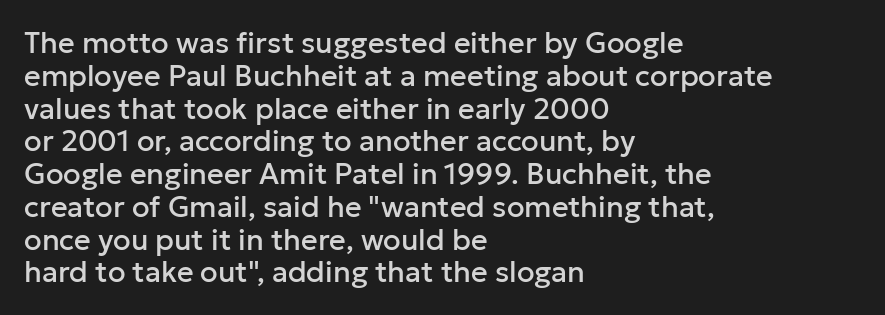
The image shows 29 px sans-serif type, upright; set left-aligned, tight line spacing (1.13x), normal letter spacing, not underlined; low stroke contrast and a medium x-height.
